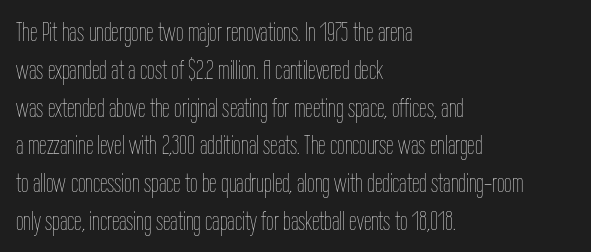
Q: Is the text bold? A: No.
Q: Is the text italic (slanted)? A: No, it is upright.
Q: Is the text underlined? A: No.
Q: How is the paragraph aligned? A: Left-aligned.
Q: Is the spacing between letters normal or unusually wide? A: Normal.
Q: Is the spacing between lines tight, normal or loose? A: Normal.
